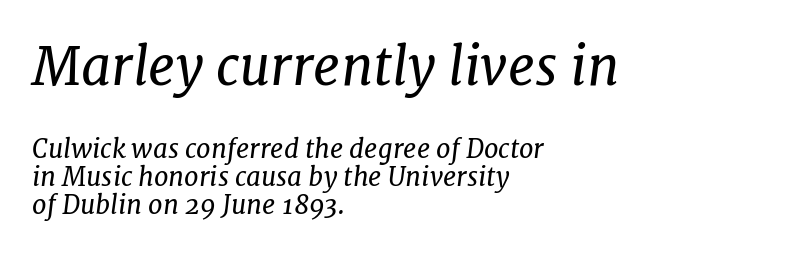
The image shows 53 px regular-weight serif type, italic (leaning right); set left-aligned, tight line spacing (1.08x), normal letter spacing, not underlined; the first (top) block is 2.04x larger; low stroke contrast and a medium x-height.
